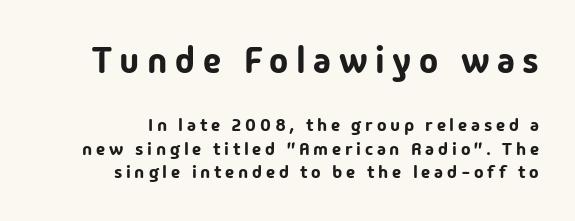
Q: Is the text italic (slanted)? A: No, it is upright.
Q: Is the typeface a serif or a sans-serif typeface? A: Sans-serif.
Q: Is the text underlined? A: No.
Q: How is the paragraph aligned? A: Right-aligned.
Q: Is the spacing between letters normal or unusually wide? A: Unusually wide.
Q: Is the spacing between lines tight, normal or loose? A: Normal.
Q: Which block of text is set in a larger size, the first (top) or the second (bottom)? A: The first (top) one.
Q: Width (condensed, normal, or wide)? A: Normal.
Q: Stroke contrast? A: Low.
Q: x-height? A: Medium.
Q: Monospaced? A: No.
